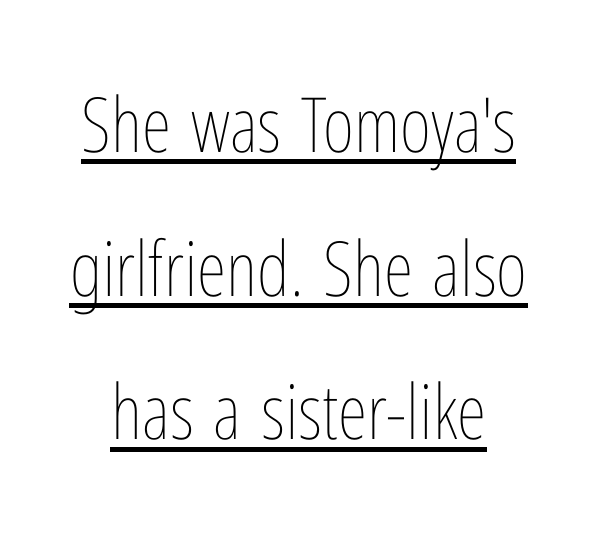
{"italic": "no", "bold": "no", "weight": "thin", "width": "condensed", "stroke_contrast": "low", "x_height": "medium", "monospaced": "no", "underline": "yes", "line_spacing_ratio": 1.89, "letter_spacing": "normal", "letter_spacing_em": 0.0, "glyph_px": 76}
